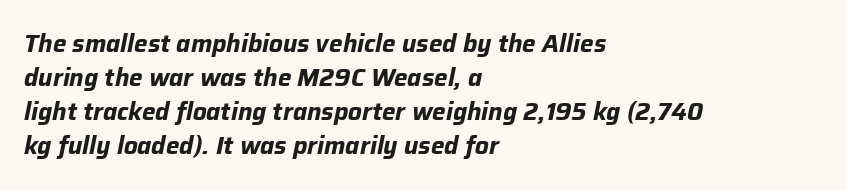
{"italic": "yes", "lean": "right", "slant_degrees": 12, "bold": "yes", "underline": "no", "align": "left", "line_spacing": "normal", "line_spacing_ratio": 1.42, "letter_spacing": "normal", "letter_spacing_em": 0.0, "glyph_px": 24}
